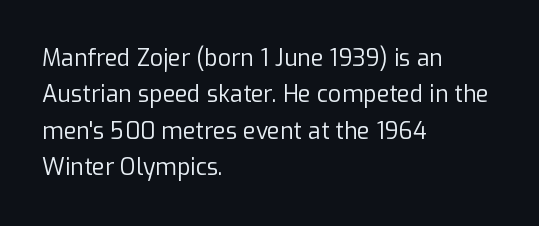
Q: Is the text bold? A: No.
Q: Is the text italic (slanted)? A: No, it is upright.
Q: Is the text underlined? A: No.
Q: How is the paragraph aligned? A: Left-aligned.
Q: Is the spacing between letters normal or unusually wide? A: Normal.
Q: Is the spacing between lines tight, normal or loose? A: Normal.
